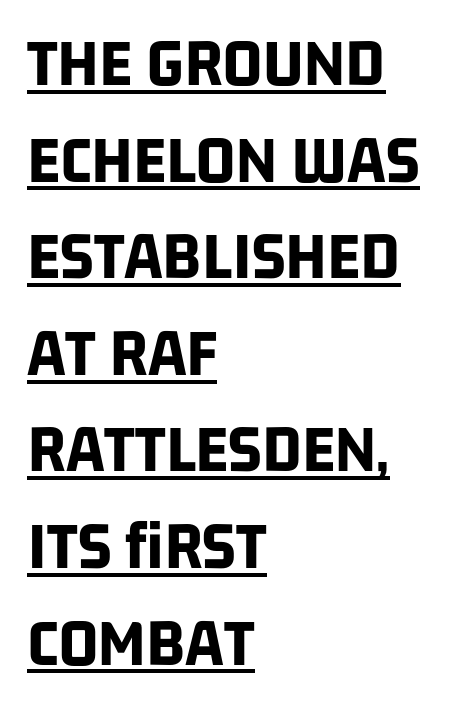
The image shows 70 px bold, condensed sans-serif type; set left-aligned, normal line spacing (1.38x), normal letter spacing, underlined; low stroke contrast and a large x-height.
